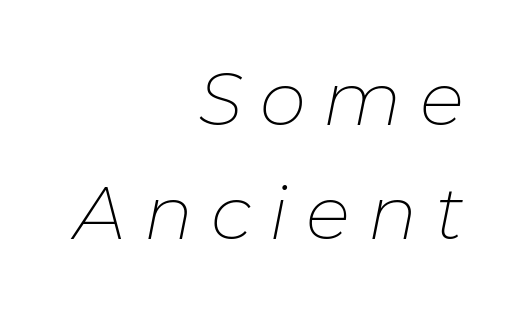
{"italic": "yes", "lean": "right", "slant_degrees": 11, "bold": "no", "weight": "thin", "width": "normal", "stroke_contrast": "low", "x_height": "medium", "monospaced": "no", "underline": "no", "align": "right", "line_spacing": "normal", "line_spacing_ratio": 1.54, "letter_spacing": "wide", "letter_spacing_em": 0.24, "glyph_px": 74}
